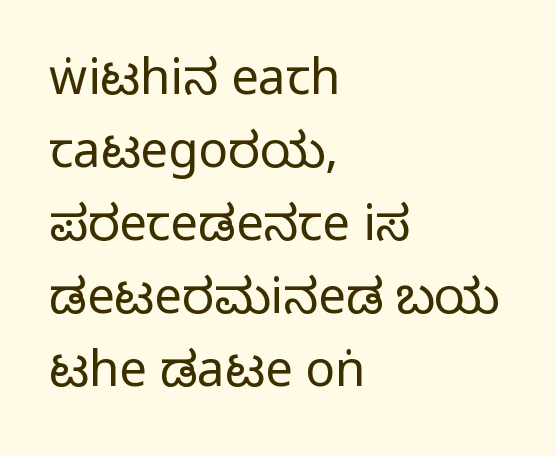
The image shows 49 px regular-weight, condensed sans-serif type, upright; set left-aligned, normal line spacing (1.49x), normal letter spacing, not underlined; low stroke contrast and a large x-height.
